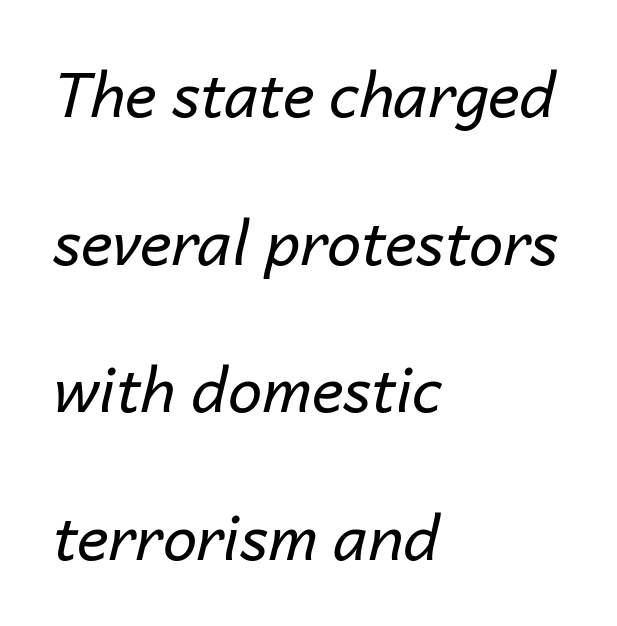
{"italic": "yes", "lean": "right", "slant_degrees": 14, "bold": "no", "weight": "regular", "width": "normal", "stroke_contrast": "low", "x_height": "medium", "monospaced": "no", "underline": "no", "align": "left", "line_spacing": "loose", "line_spacing_ratio": 2.42, "letter_spacing": "normal", "letter_spacing_em": 0.0, "glyph_px": 61}
